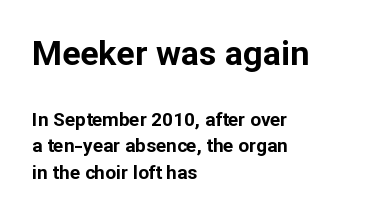
The image shows 34 px bold sans-serif type, upright; set left-aligned, normal line spacing (1.4x), normal letter spacing, not underlined; the first (top) block is 1.79x larger; low stroke contrast and a medium x-height.
